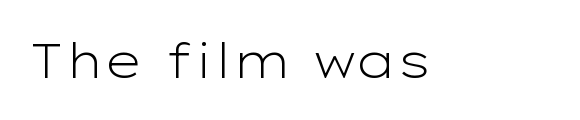
{"serif": "no", "italic": "no", "bold": "no", "weight": "light", "width": "wide", "stroke_contrast": "low", "x_height": "medium", "monospaced": "no", "underline": "no", "letter_spacing": "normal", "letter_spacing_em": 0.0, "glyph_px": 48}
